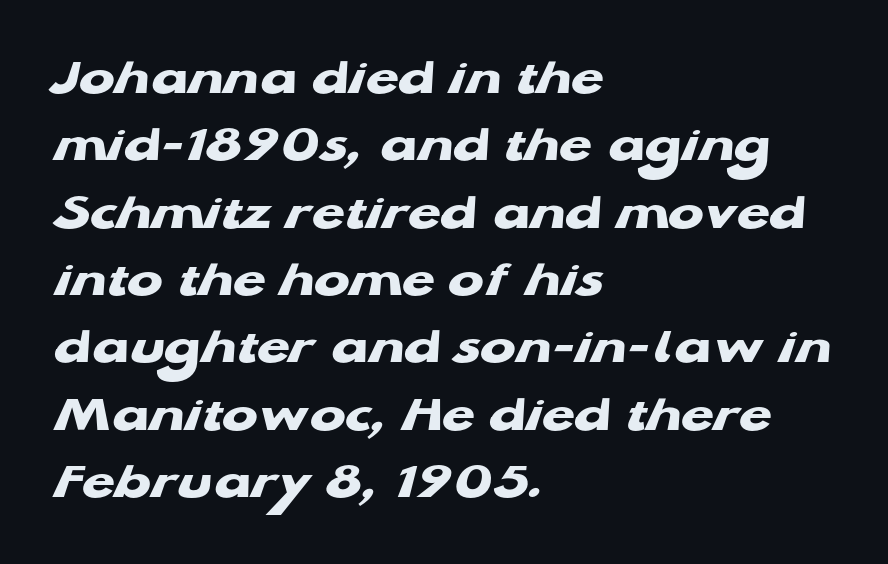
Q: Is the text bold? A: Yes.
Q: Is the typeface a serif or a sans-serif typeface? A: Sans-serif.
Q: Is the text underlined? A: No.
Q: How is the paragraph aligned? A: Left-aligned.
Q: Is the spacing between letters normal or unusually wide? A: Normal.
Q: Is the spacing between lines tight, normal or loose? A: Normal.
Q: Width (condensed, normal, or wide)? A: Wide.
Q: Stroke contrast? A: Low.
Q: x-height? A: Medium.
Q: Monospaced? A: No.
